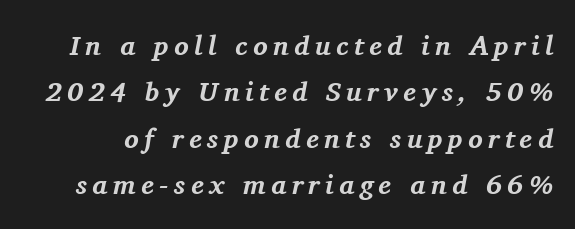
Q: Is the text bold? A: Yes.
Q: Is the text italic (slanted)? A: Yes, it leans right by about 11 degrees.
Q: Is the text underlined? A: No.
Q: Is the spacing between letters normal or unusually wide? A: Unusually wide.
